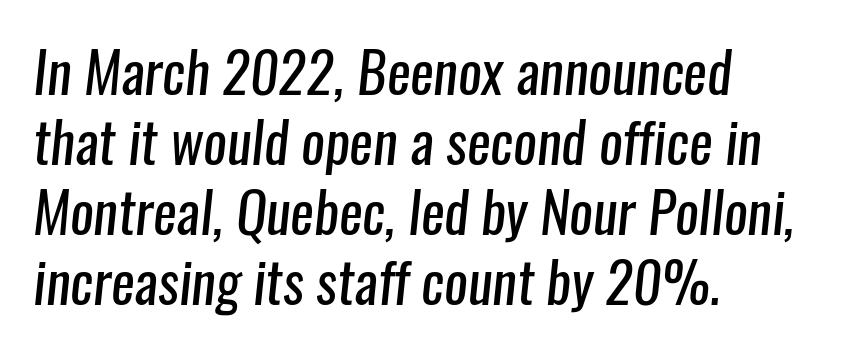
{"serif": "no", "bold": "no", "weight": "regular", "width": "condensed", "stroke_contrast": "low", "x_height": "medium", "monospaced": "no", "underline": "no", "align": "left", "line_spacing": "normal", "line_spacing_ratio": 1.25, "letter_spacing": "normal", "letter_spacing_em": 0.0, "glyph_px": 56}
